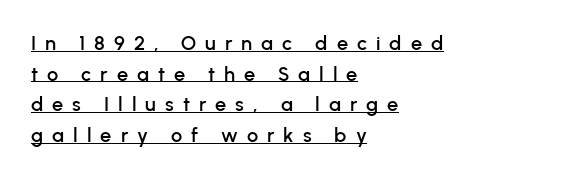
{"italic": "no", "underline": "yes", "align": "left", "line_spacing": "normal", "line_spacing_ratio": 1.53, "letter_spacing": "wide", "letter_spacing_em": 0.45, "glyph_px": 20}
